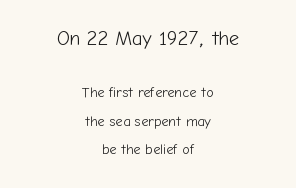
{"italic": "no", "bold": "no", "underline": "no", "align": "center", "line_spacing": "loose", "line_spacing_ratio": 2.02, "letter_spacing": "normal", "letter_spacing_em": 0.0, "larger_block": "first", "size_ratio": 1.43, "glyph_px": 20}
